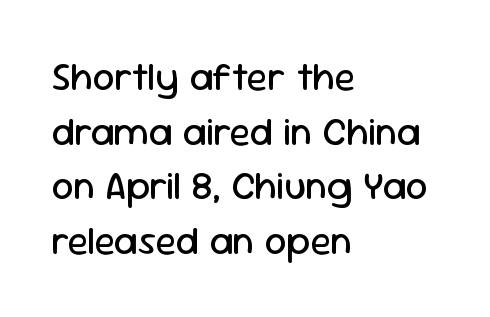
Q: Is the text bold? A: No.
Q: Is the text italic (slanted)? A: No, it is upright.
Q: Is the typeface a serif or a sans-serif typeface? A: Sans-serif.
Q: Is the text underlined? A: No.
Q: How is the paragraph aligned? A: Left-aligned.
Q: Is the spacing between letters normal or unusually wide? A: Normal.
Q: Is the spacing between lines tight, normal or loose? A: Normal.
Q: Width (condensed, normal, or wide)? A: Normal.
Q: Stroke contrast? A: Low.
Q: x-height? A: Medium.
Q: Monospaced? A: No.
